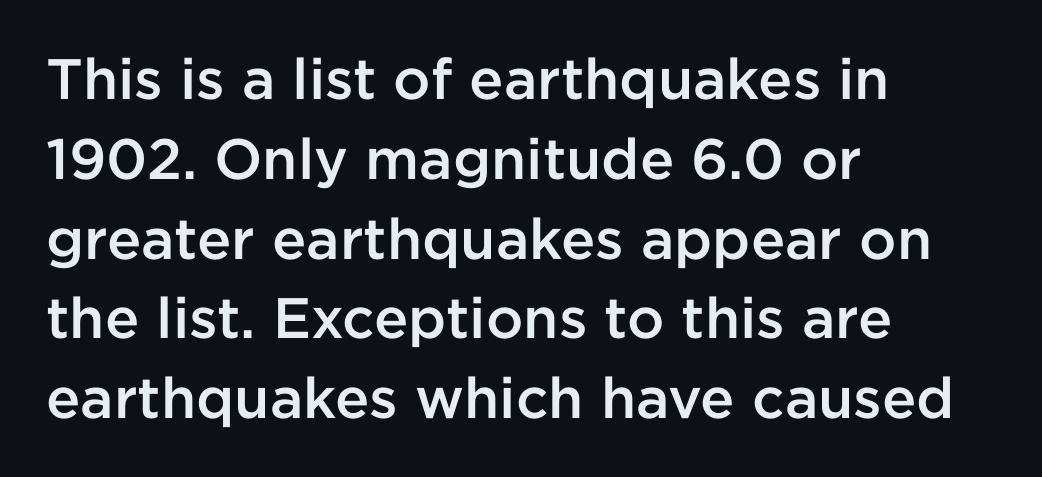
In CSS terms this would be text-align: left. A typesetter would call this proportional, since set widths differ per character. This is moderately heavy type, rendered in semibold. Stroke terminals: plain, sans-serif.
